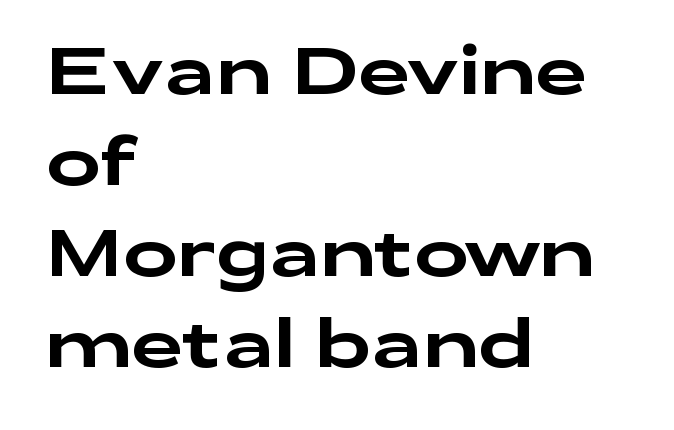
{"serif": "no", "italic": "no", "width": "wide", "stroke_contrast": "low", "x_height": "medium", "monospaced": "no", "underline": "no", "align": "left", "line_spacing": "normal", "line_spacing_ratio": 1.4, "letter_spacing": "normal", "letter_spacing_em": 0.0, "glyph_px": 65}
